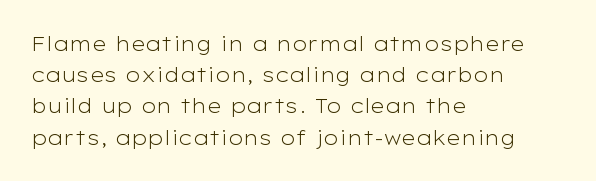
Q: Is the text bold? A: No.
Q: Is the text italic (slanted)? A: No, it is upright.
Q: Is the text underlined? A: No.
Q: How is the paragraph aligned? A: Left-aligned.
Q: Is the spacing between letters normal or unusually wide? A: Normal.
Q: Is the spacing between lines tight, normal or loose? A: Normal.
